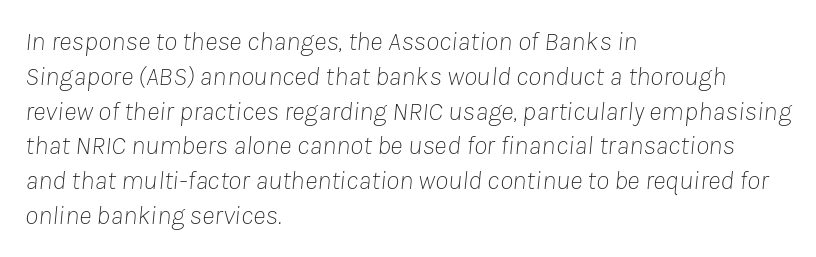
Line starts are locked; line ends wander. In terms of letterspacing, this is plain default setting. Evenly set lines give the paragraph a standard silhouette. Lines of text with bare space underneath. No letter is thick-stroked: the sample isn't bold. You can tell it's italic because the verticals aren't actually vertical.
